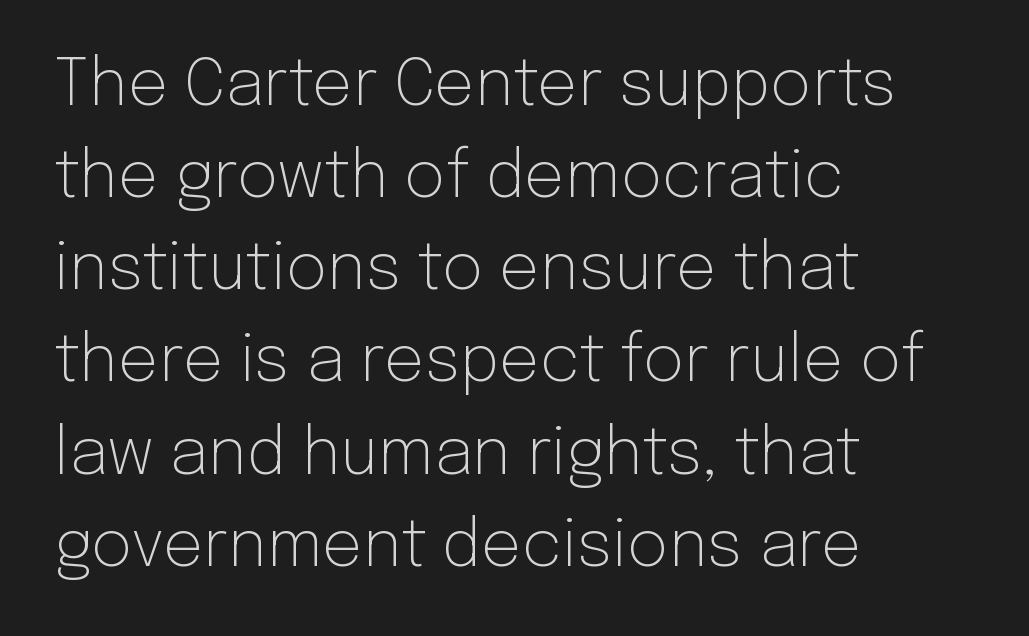
Q: Is the text bold? A: No.
Q: Is the text italic (slanted)? A: No, it is upright.
Q: Is the typeface a serif or a sans-serif typeface? A: Sans-serif.
Q: Is the text underlined? A: No.
Q: How is the paragraph aligned? A: Left-aligned.
Q: Is the spacing between letters normal or unusually wide? A: Normal.
Q: Is the spacing between lines tight, normal or loose? A: Normal.
Q: Width (condensed, normal, or wide)? A: Normal.
Q: Stroke contrast? A: Low.
Q: x-height? A: Medium.
Q: Monospaced? A: No.
